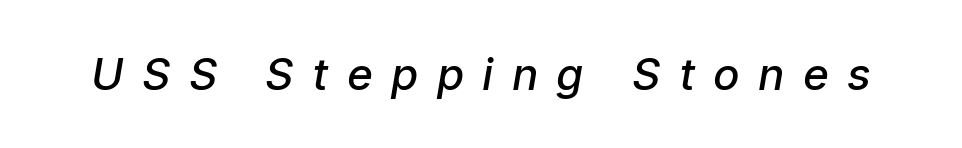
The image shows 44 px semibold, condensed type, italic (leaning right); set unusually wide letter spacing (+0.46 em), not underlined; low stroke contrast and a medium x-height.
